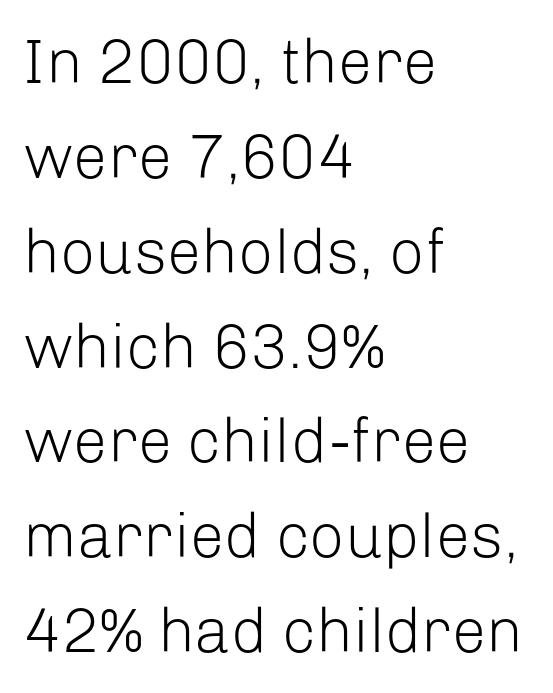
Regarding serifs, this sample does without them. The vertical gap from one line to the next is medium. The specimen reads as upright at a glance. Beneath every word, the page is bare.
